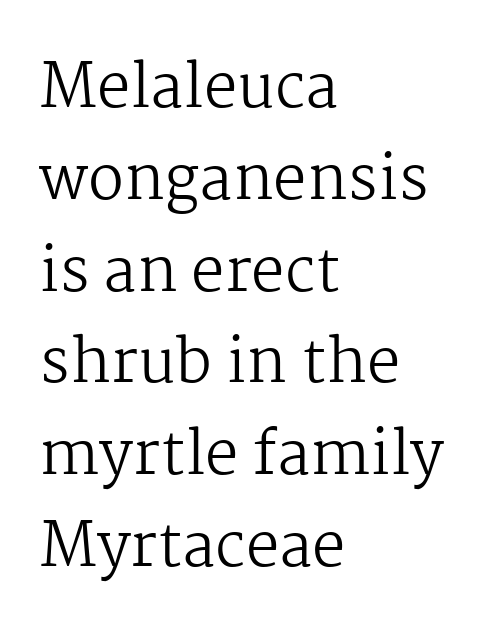
The rendering anchors every line to the left-hand side. This rendering leaves character spacing at its baseline value. Underline: absent. The face looks like a standard text weight, possibly lighter. The designer went with a serif here, giving each stem small feet. One glance says typical: line gaps are just what's usual.
